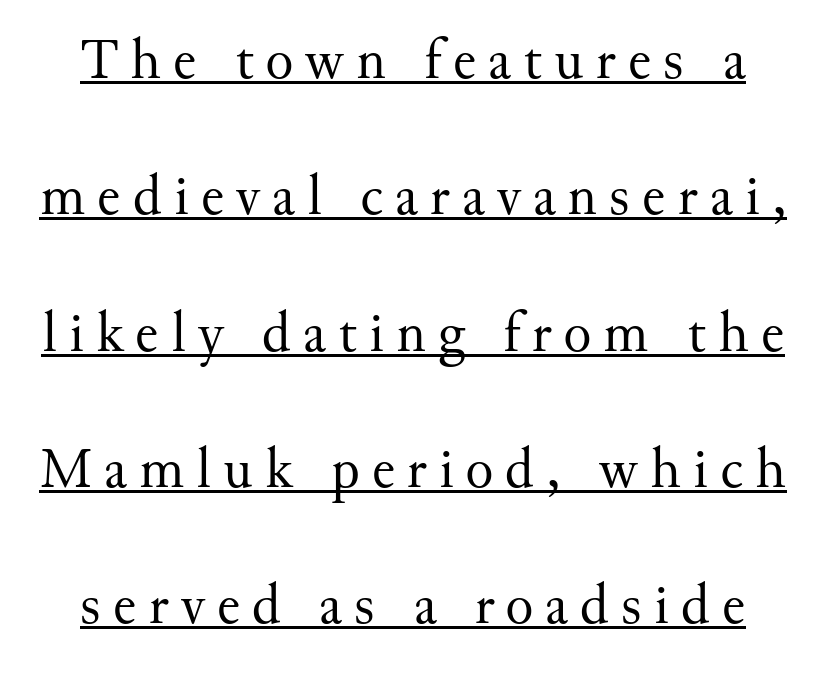
Q: Is the text bold? A: No.
Q: Is the text italic (slanted)? A: No, it is upright.
Q: Is the typeface a serif or a sans-serif typeface? A: Serif.
Q: Is the text underlined? A: Yes.
Q: Is the spacing between letters normal or unusually wide? A: Unusually wide.
Q: Is the spacing between lines tight, normal or loose? A: Loose.
Q: Width (condensed, normal, or wide)? A: Normal.
Q: Stroke contrast? A: Medium.
Q: x-height? A: Small.
Q: Monospaced? A: No.
